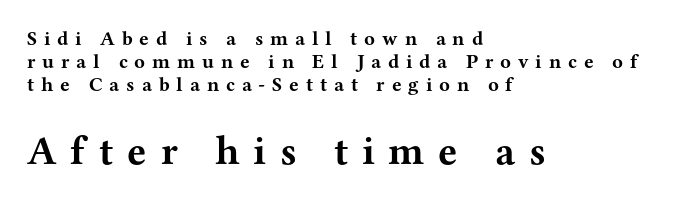
The letters carry serifs — small finishing strokes at the ends of their stems. The passage shown is not underscored anywhere. Look at the glyph heights: the lower group is clearly the bigger setting. A classic flush-left, rag-right setting is used for this passage. It's the straight-up-and-down kind of type.
